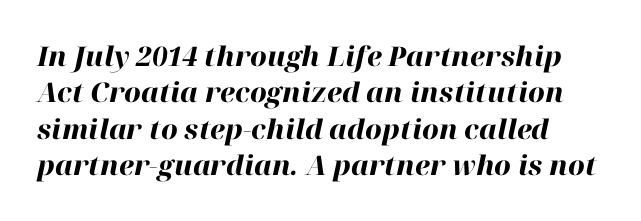
The image shows 27 px bold type, italic (leaning right); set normal line spacing (1.35x), normal letter spacing, not underlined.
